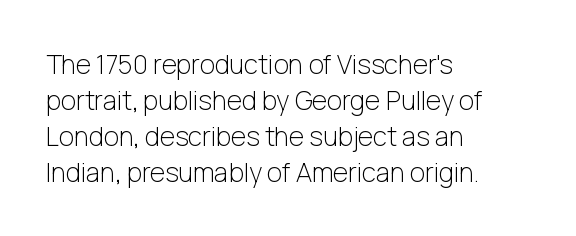
The image shows 26 px text type, upright; set left-aligned, normal line spacing (1.38x), normal letter spacing, not underlined.
